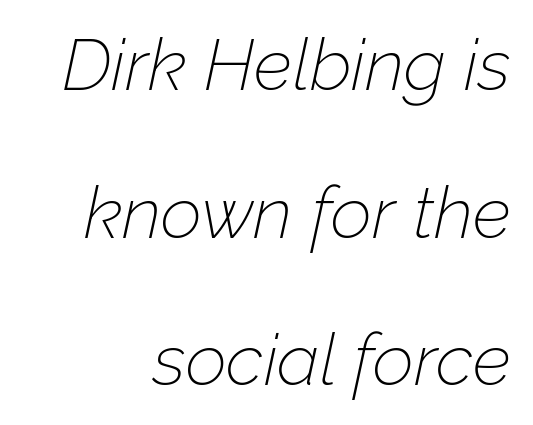
{"italic": "yes", "lean": "right", "slant_degrees": 12, "bold": "no", "weight": "thin", "width": "normal", "stroke_contrast": "low", "x_height": "medium", "monospaced": "no", "underline": "no", "line_spacing": "loose", "line_spacing_ratio": 2.05, "letter_spacing": "normal", "letter_spacing_em": 0.0, "glyph_px": 72}
